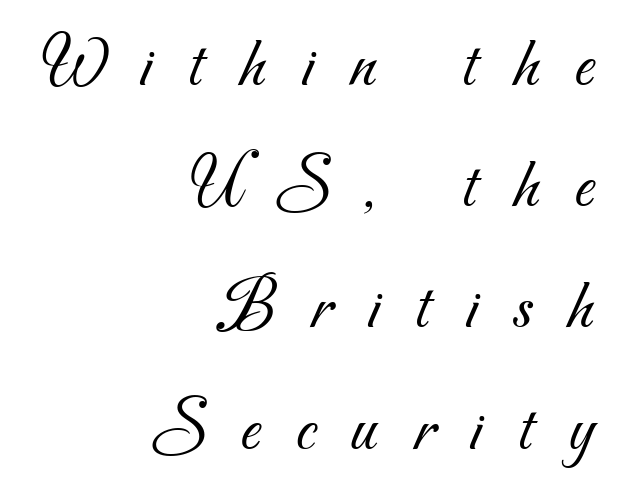
What's the leading like? Ordinary, nothing unusual. Varying glyph widths throughout — classic text-font behaviour. The lines in this sample share a right terminus and differ only in where they begin. Each stroke keeps to a modest, everyday thickness or less.
